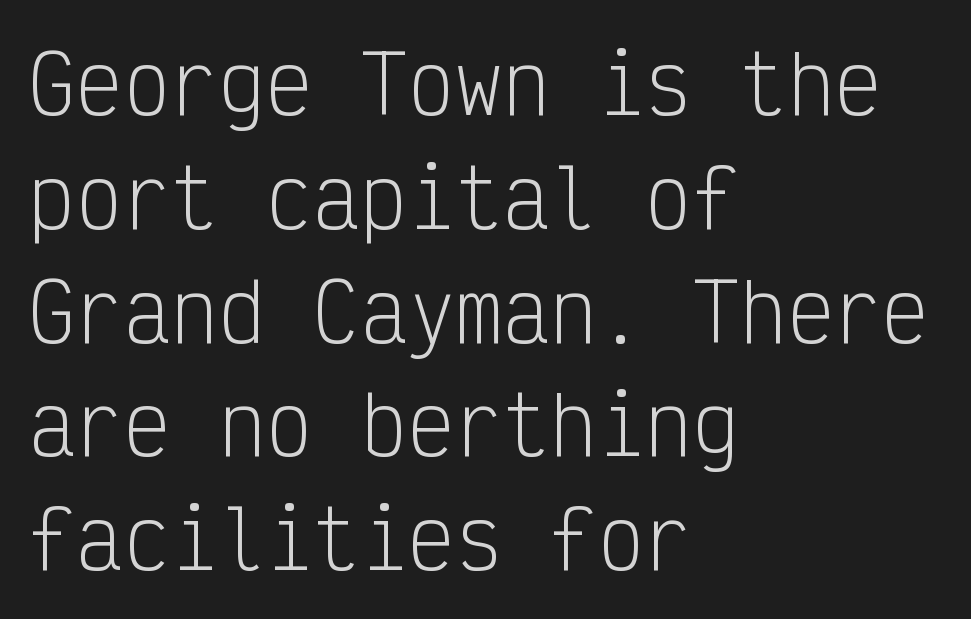
Q: Is the text bold? A: No.
Q: Is the text italic (slanted)? A: No, it is upright.
Q: Is the typeface a serif or a sans-serif typeface? A: Sans-serif.
Q: Is the text underlined? A: No.
Q: How is the paragraph aligned? A: Left-aligned.
Q: Is the spacing between letters normal or unusually wide? A: Normal.
Q: Is the spacing between lines tight, normal or loose? A: Normal.
Q: Width (condensed, normal, or wide)? A: Condensed.
Q: Stroke contrast? A: Low.
Q: x-height? A: Medium.
Q: Monospaced? A: Yes.
